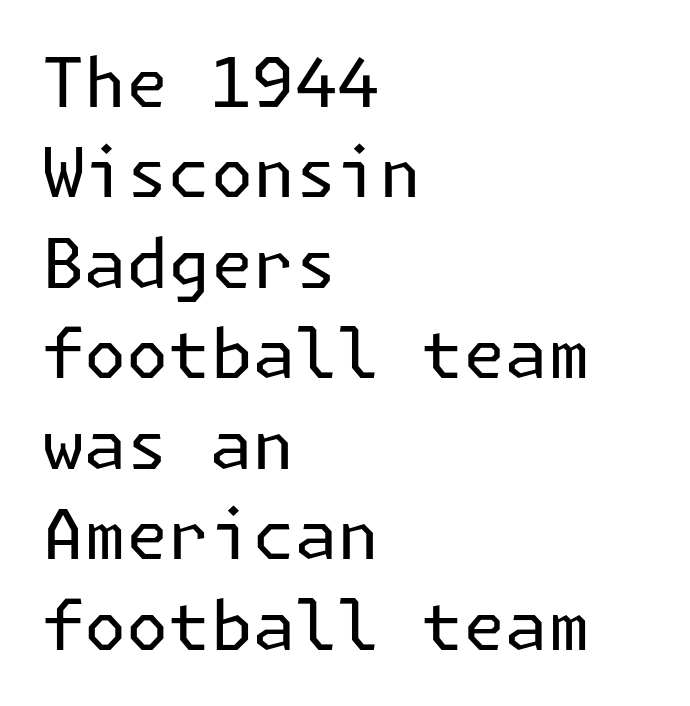
{"serif": "no", "italic": "no", "bold": "no", "weight": "regular", "width": "normal", "stroke_contrast": "low", "x_height": "medium", "underline": "no", "align": "left", "line_spacing": "normal", "line_spacing_ratio": 1.33, "letter_spacing": "normal", "letter_spacing_em": 0.0, "glyph_px": 68}
